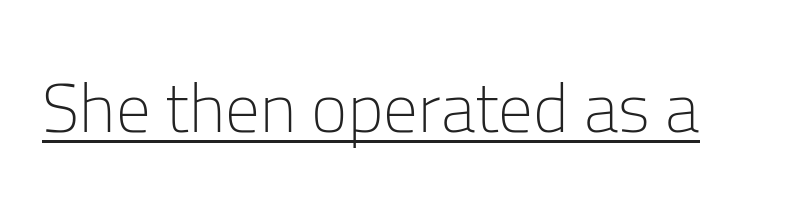
{"serif": "no", "italic": "no", "bold": "no", "weight": "light", "width": "normal", "stroke_contrast": "low", "x_height": "medium", "monospaced": "no", "underline": "yes", "letter_spacing": "normal", "letter_spacing_em": 0.0, "glyph_px": 69}
